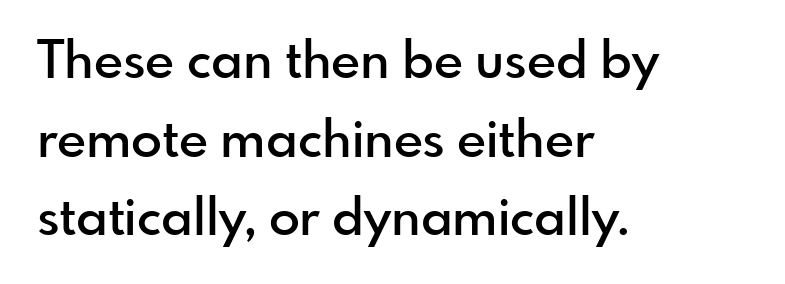
Characters follow at the spacing the type designer built in. Strokes here are thickened, but only to semibold level. The strip under each line holds only bare page. How would I describe the line gaps? Plain and ordinary.
